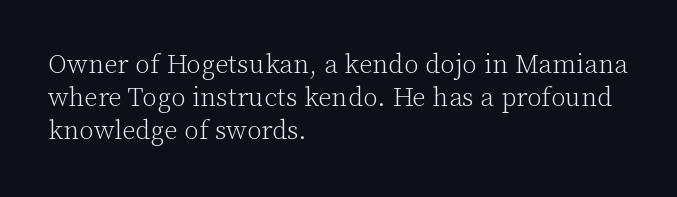
Q: Is the text bold? A: No.
Q: Is the text italic (slanted)? A: No, it is upright.
Q: Is the text underlined? A: No.
Q: How is the paragraph aligned? A: Left-aligned.
Q: Is the spacing between letters normal or unusually wide? A: Normal.
